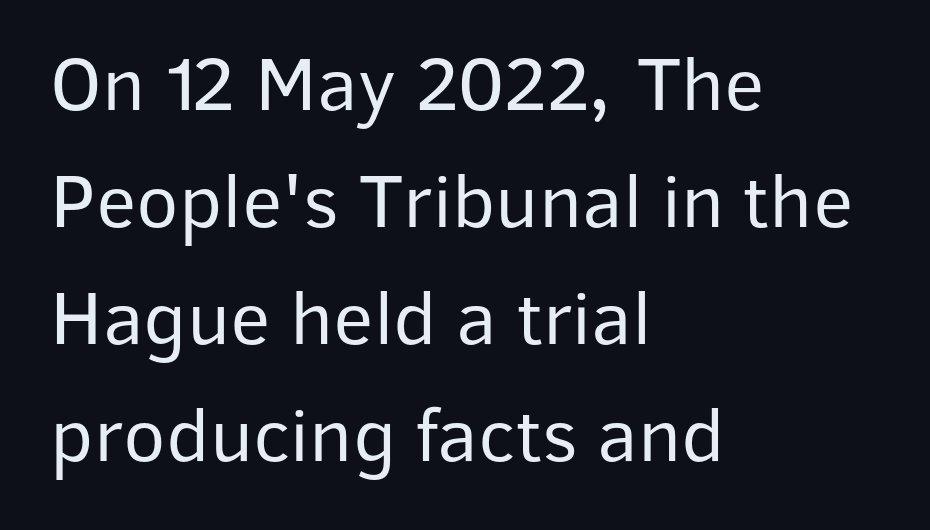
Q: Is the text bold? A: No.
Q: Is the text italic (slanted)? A: No, it is upright.
Q: Is the typeface a serif or a sans-serif typeface? A: Sans-serif.
Q: Is the text underlined? A: No.
Q: How is the paragraph aligned? A: Left-aligned.
Q: Is the spacing between letters normal or unusually wide? A: Normal.
Q: Is the spacing between lines tight, normal or loose? A: Normal.
Q: Width (condensed, normal, or wide)? A: Normal.
Q: Stroke contrast? A: Low.
Q: x-height? A: Medium.
Q: Monospaced? A: No.
